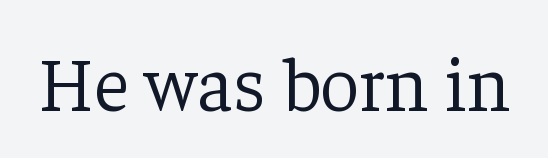
Designer's note — italics off, roman on. The letters advance in unequal steps, a hallmark of proportional type. The type family on display is of the serif kind. Compared with typical body copy, the letter spacing here is the same. Just letters on the line, the space beneath them empty. The passage shown is not bold in any degree.
